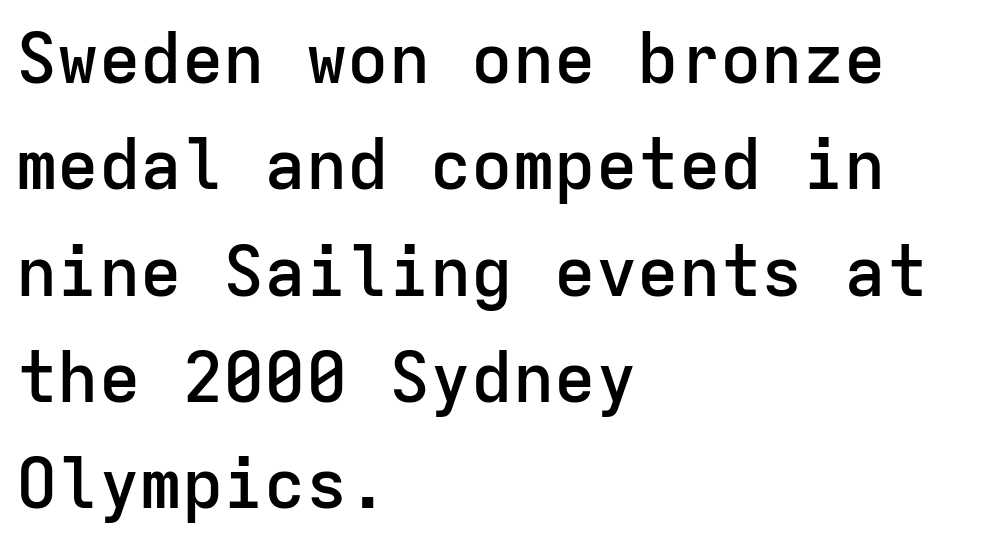
Q: Is the text bold? A: Semi-bold.
Q: Is the text italic (slanted)? A: No, it is upright.
Q: Is the typeface a serif or a sans-serif typeface? A: Sans-serif.
Q: Is the text underlined? A: No.
Q: How is the paragraph aligned? A: Left-aligned.
Q: Is the spacing between letters normal or unusually wide? A: Normal.
Q: Is the spacing between lines tight, normal or loose? A: Normal.
Q: Width (condensed, normal, or wide)? A: Normal.
Q: Stroke contrast? A: Low.
Q: x-height? A: Medium.
Q: Monospaced? A: Yes.
